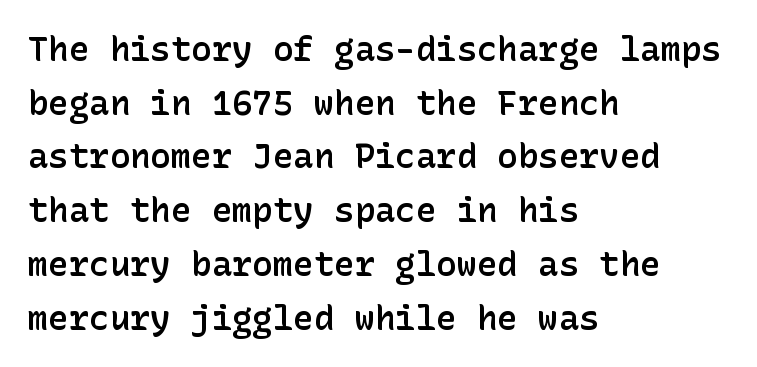
The line texture is even and compact thanks to regular tracking. Regarding leading, the lines here are spaced in the standard way. The text block is weighted toward the left margin, trailing off unevenly rightward. A bare baseline throughout the passage. The lettering holds an erect, upright posture throughout. The type family on display is of the sans-serif kind.
